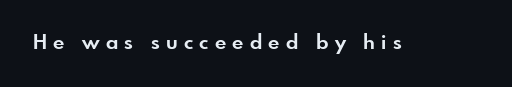
This rendering widens character spacing well past its baseline value. The specimen omits any rule beneath the text block's lines. This sample uses an upright cut, with every glyph sitting square on the baseline. Notice how thick the strokes are: this is what a full bold looks like.
